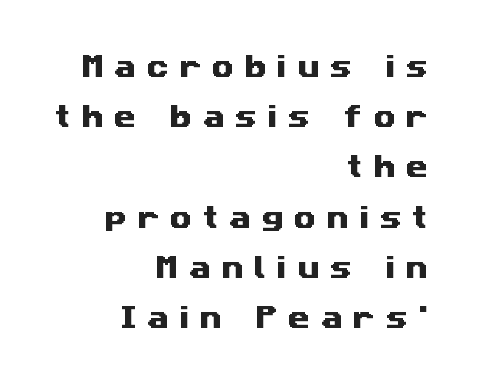
{"underline": "no", "align": "right", "line_spacing": "loose", "line_spacing_ratio": 2.01, "letter_spacing": "wide", "letter_spacing_em": 0.43, "glyph_px": 25}
